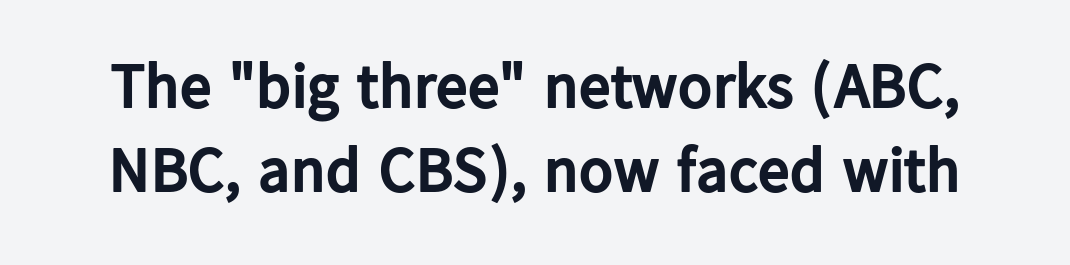
There is no visible air inserted between adjacent glyphs. Type without underlining. Students, observe: this is what conventionally led text looks like. The letters stand upright; this is a roman face.
